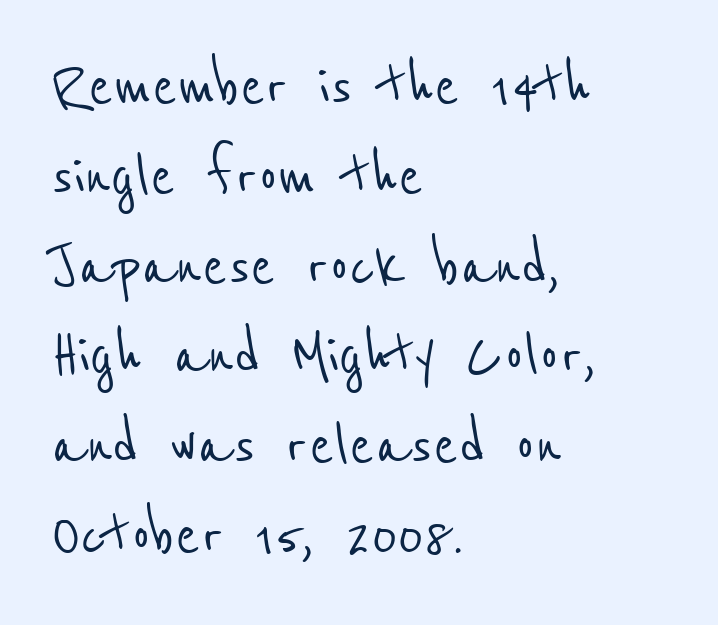
{"serif": "no", "width": "condensed", "stroke_contrast": "low", "x_height": "medium", "monospaced": "no", "underline": "no", "align": "left", "line_spacing_ratio": 1.23, "letter_spacing": "normal", "letter_spacing_em": 0.0, "glyph_px": 73}
